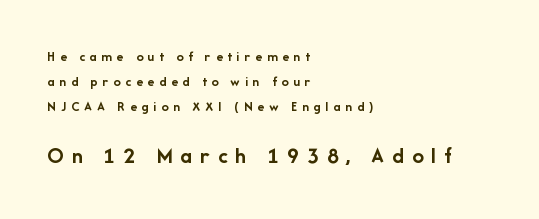
The image shows 23 px bold type, upright; set left-aligned, line spacing 1.78x, unusually wide letter spacing (+0.34 em), not underlined; the second (bottom) block is 1.64x larger.
